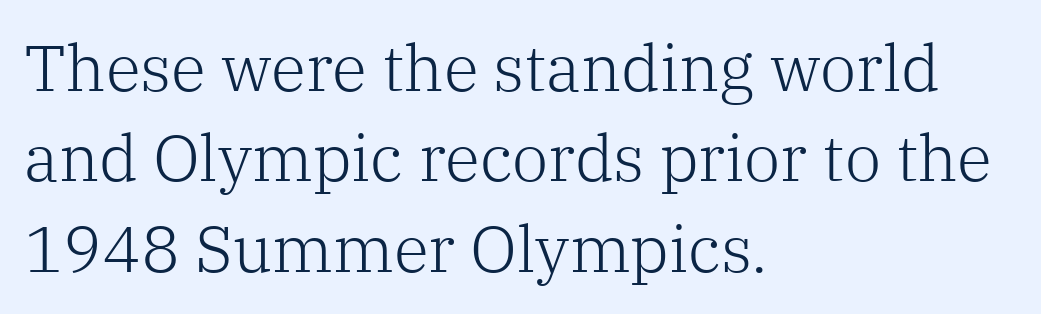
{"serif": "yes", "italic": "no", "bold": "no", "weight": "light", "width": "normal", "stroke_contrast": "low", "x_height": "medium", "monospaced": "no", "underline": "no", "align": "left", "line_spacing": "normal", "line_spacing_ratio": 1.39, "letter_spacing": "normal", "letter_spacing_em": 0.0, "glyph_px": 65}
